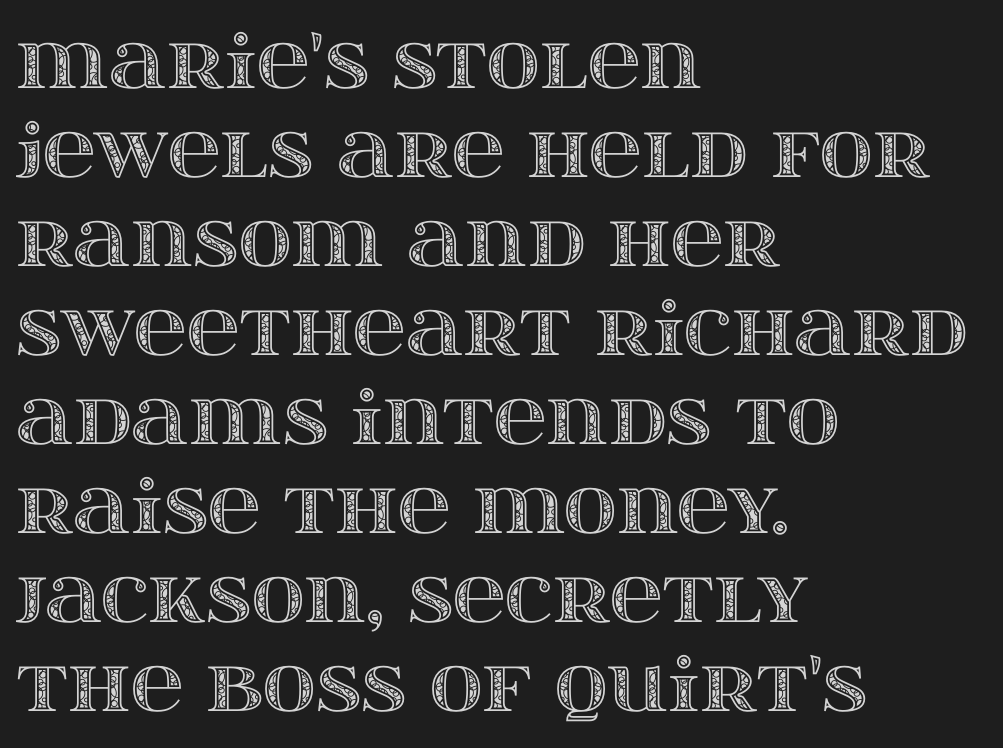
Q: Is the text italic (slanted)? A: No, it is upright.
Q: Is the text underlined? A: No.
Q: How is the paragraph aligned? A: Left-aligned.
Q: Is the spacing between letters normal or unusually wide? A: Normal.
Q: Width (condensed, normal, or wide)? A: Wide.
Q: x-height? A: Large.
Q: Monospaced? A: No.
